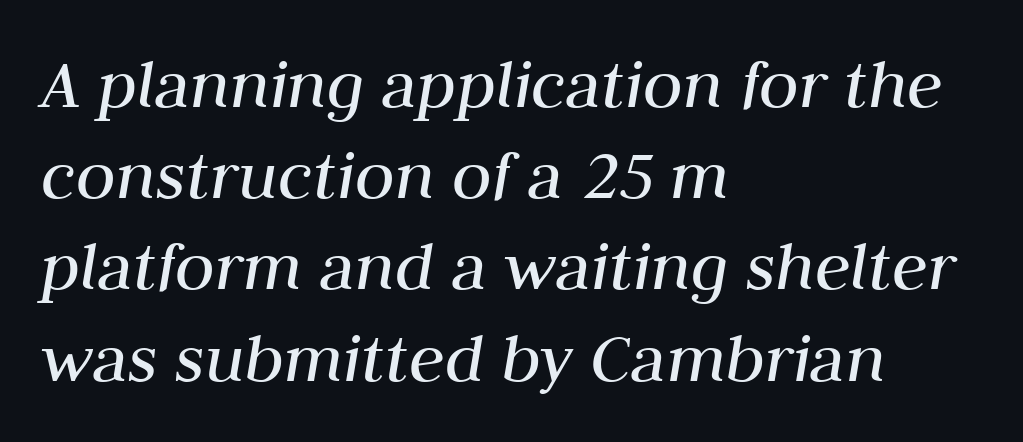
{"italic": "yes", "lean": "right", "slant_degrees": 10, "bold": "no", "weight": "regular", "width": "normal", "stroke_contrast": "medium", "x_height": "medium", "monospaced": "no", "underline": "no", "align": "left", "line_spacing": "normal", "line_spacing_ratio": 1.25, "letter_spacing": "normal", "letter_spacing_em": 0.0, "glyph_px": 73}
